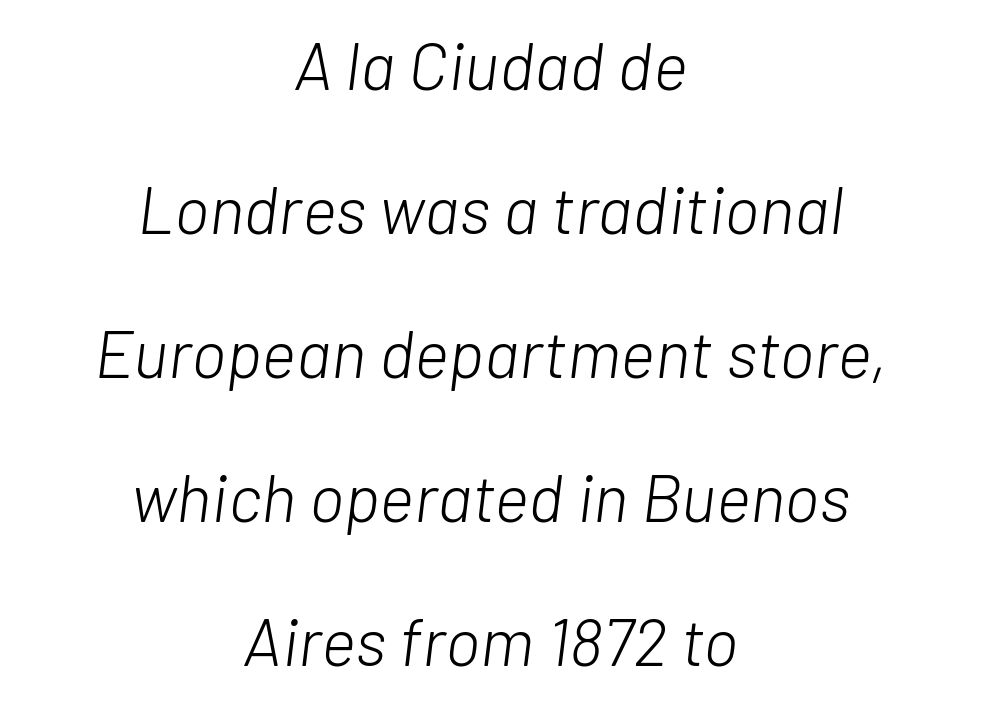
{"italic": "yes", "lean": "right", "slant_degrees": 7, "bold": "no", "weight": "light", "width": "normal", "stroke_contrast": "low", "x_height": "medium", "monospaced": "no", "underline": "no", "align": "center", "line_spacing": "loose", "line_spacing_ratio": 2.15, "letter_spacing": "normal", "letter_spacing_em": 0.0, "glyph_px": 67}
